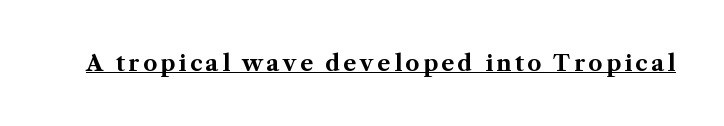
Q: Is the text bold? A: Yes.
Q: Is the text italic (slanted)? A: No, it is upright.
Q: Is the text underlined? A: Yes.
